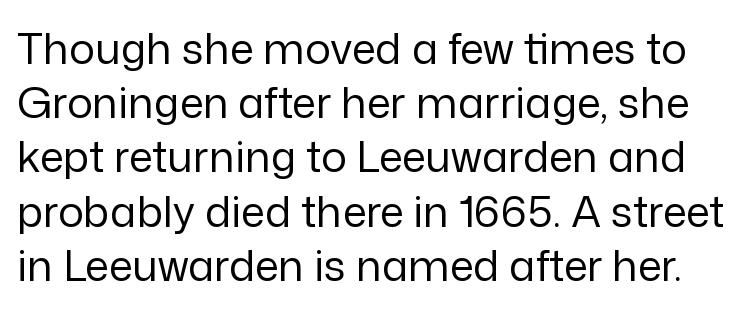
{"serif": "no", "italic": "no", "bold": "no", "weight": "regular", "width": "normal", "stroke_contrast": "low", "x_height": "medium", "monospaced": "no", "underline": "no", "line_spacing": "normal", "line_spacing_ratio": 1.26, "letter_spacing": "normal", "letter_spacing_em": 0.0, "glyph_px": 43}
